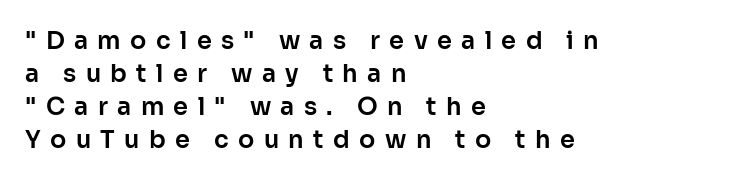
Q: Is the text italic (slanted)? A: No, it is upright.
Q: Is the text underlined? A: No.
Q: How is the paragraph aligned? A: Left-aligned.
Q: Is the spacing between letters normal or unusually wide? A: Unusually wide.
Q: Is the spacing between lines tight, normal or loose? A: Normal.
